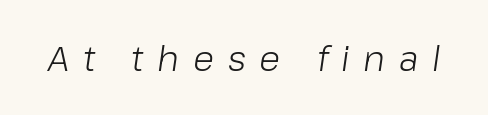
Q: Is the text bold? A: No.
Q: Is the text italic (slanted)? A: Yes, it leans right by about 8 degrees.
Q: Is the text underlined? A: No.
Q: Is the spacing between letters normal or unusually wide? A: Unusually wide.
Q: Width (condensed, normal, or wide)? A: Normal.
Q: Stroke contrast? A: Low.
Q: x-height? A: Medium.
Q: Monospaced? A: No.
